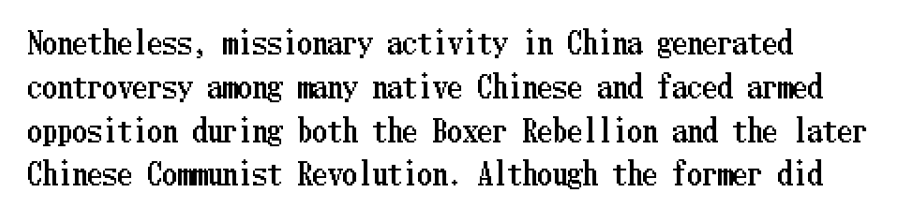
The image shows 30 px condensed type, upright; set left-aligned, normal line spacing (1.46x), normal letter spacing, not underlined; low stroke contrast and a medium x-height.
